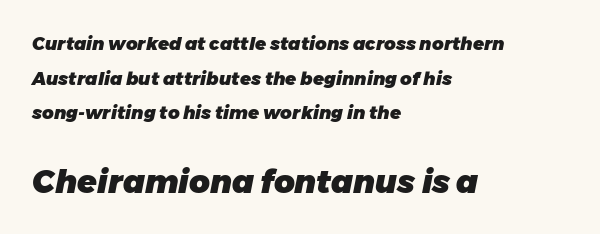
{"italic": "yes", "lean": "right", "slant_degrees": 11, "bold": "yes", "weight": "heavy", "width": "normal", "stroke_contrast": "low", "x_height": "medium", "monospaced": "no", "underline": "no", "align": "left", "line_spacing": "loose", "line_spacing_ratio": 1.93, "letter_spacing": "normal", "letter_spacing_em": 0.0, "larger_block": "second", "size_ratio": 1.78, "glyph_px": 32}
